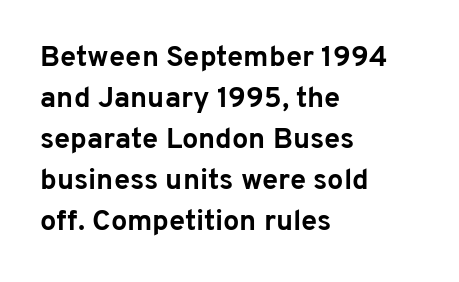
Q: Is the text bold? A: Yes.
Q: Is the text italic (slanted)? A: No, it is upright.
Q: Is the typeface a serif or a sans-serif typeface? A: Sans-serif.
Q: Is the text underlined? A: No.
Q: How is the paragraph aligned? A: Left-aligned.
Q: Is the spacing between letters normal or unusually wide? A: Normal.
Q: Is the spacing between lines tight, normal or loose? A: Normal.
Q: Width (condensed, normal, or wide)? A: Normal.
Q: Stroke contrast? A: Low.
Q: x-height? A: Medium.
Q: Monospaced? A: No.
